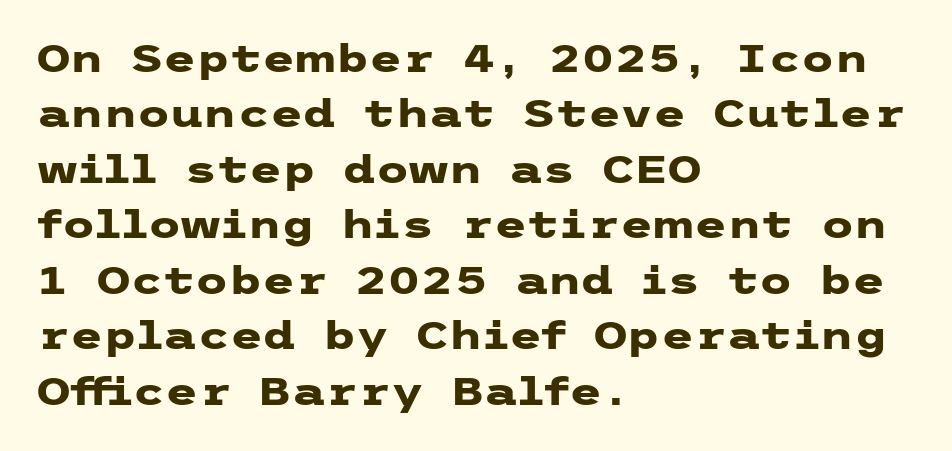
{"serif": "no", "italic": "no", "bold": "yes", "weight": "heavy", "width": "wide", "stroke_contrast": "low", "x_height": "medium", "underline": "no", "align": "left", "line_spacing": "normal", "line_spacing_ratio": 1.46, "letter_spacing": "normal", "letter_spacing_em": 0.0, "glyph_px": 38}
